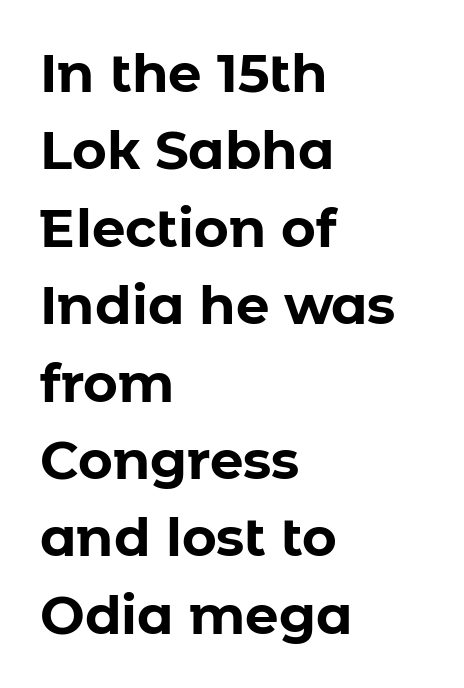
Q: Is the text bold? A: Yes.
Q: Is the text italic (slanted)? A: No, it is upright.
Q: Is the typeface a serif or a sans-serif typeface? A: Sans-serif.
Q: Is the text underlined? A: No.
Q: How is the paragraph aligned? A: Left-aligned.
Q: Is the spacing between letters normal or unusually wide? A: Normal.
Q: Is the spacing between lines tight, normal or loose? A: Normal.
Q: Width (condensed, normal, or wide)? A: Normal.
Q: Stroke contrast? A: Low.
Q: x-height? A: Medium.
Q: Monospaced? A: No.
